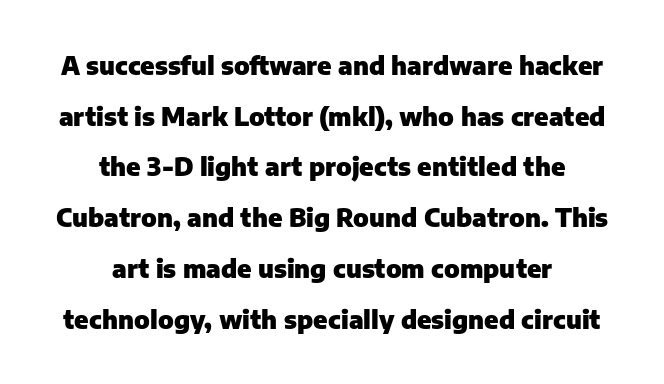
Q: Is the text bold? A: Yes.
Q: Is the text italic (slanted)? A: No, it is upright.
Q: Is the text underlined? A: No.
Q: How is the paragraph aligned? A: Centered.
Q: Is the spacing between letters normal or unusually wide? A: Normal.
Q: Is the spacing between lines tight, normal or loose? A: Loose.
